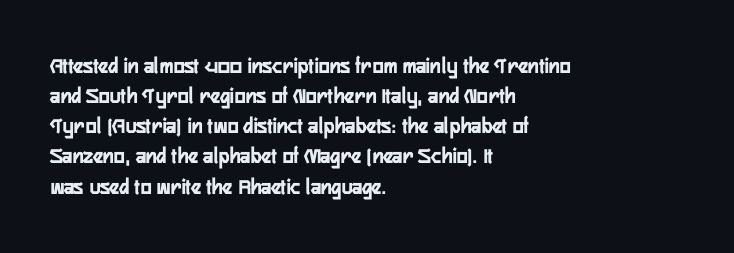
Q: Is the text bold? A: Yes.
Q: Is the text italic (slanted)? A: No, it is upright.
Q: Is the text underlined? A: No.
Q: How is the paragraph aligned? A: Left-aligned.
Q: Is the spacing between letters normal or unusually wide? A: Normal.
Q: Is the spacing between lines tight, normal or loose? A: Normal.
